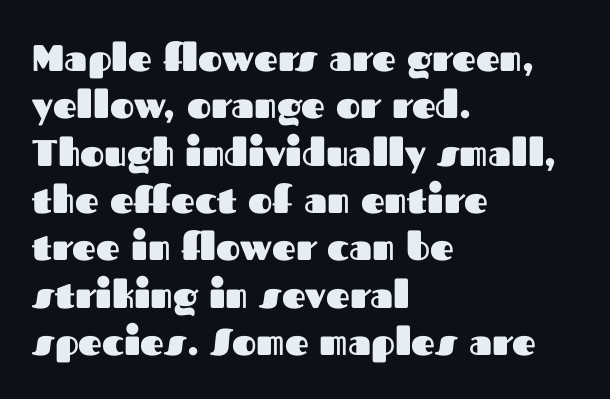
The image shows 37 px heavy sans-serif type, upright; set left-aligned, normal line spacing (1.28x), normal letter spacing, not underlined; medium stroke contrast and a medium x-height.
